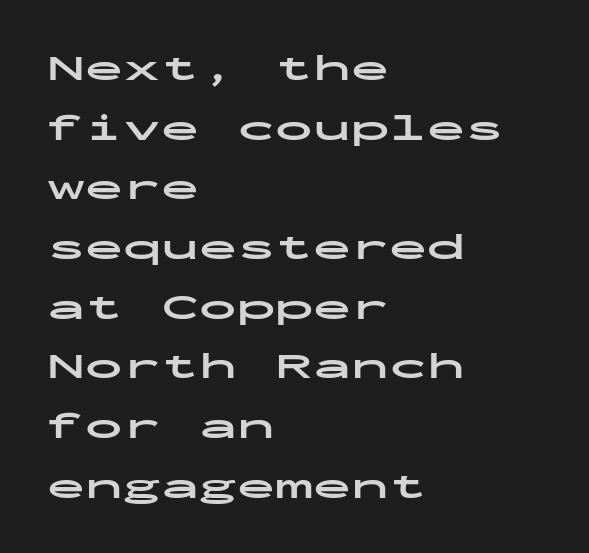
This sample is left-justified, so line endings fall wherever the words run out. Nobody drew a line under any word here. Inter-character spacing is left at the font's built-in metrics. Each glyph is drawn with heavy, bold strokes.
